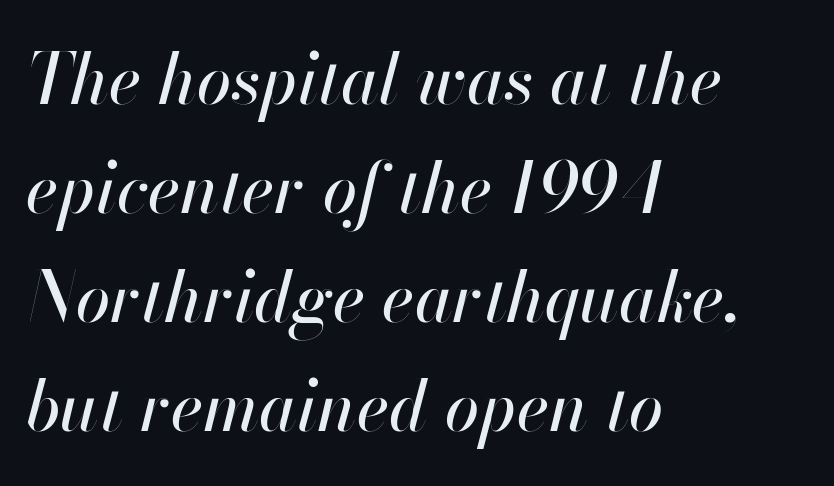
The image shows 69 px text type, italic (leaning right); set left-aligned, normal line spacing (1.58x), normal letter spacing, not underlined; high stroke contrast and a small x-height.
